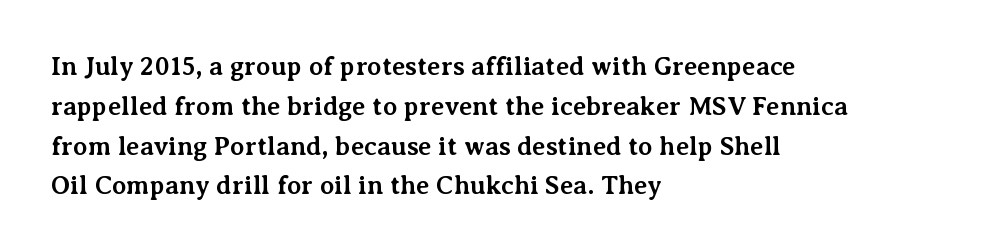
The image shows 26 px bold type, upright; set left-aligned, normal line spacing (1.53x), normal letter spacing, not underlined.
